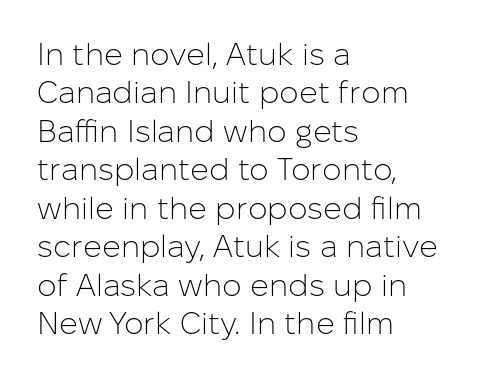
Q: Is the text bold? A: No.
Q: Is the text italic (slanted)? A: No, it is upright.
Q: Is the typeface a serif or a sans-serif typeface? A: Sans-serif.
Q: Is the text underlined? A: No.
Q: How is the paragraph aligned? A: Left-aligned.
Q: Is the spacing between letters normal or unusually wide? A: Normal.
Q: Width (condensed, normal, or wide)? A: Normal.
Q: Stroke contrast? A: Low.
Q: x-height? A: Medium.
Q: Monospaced? A: No.
